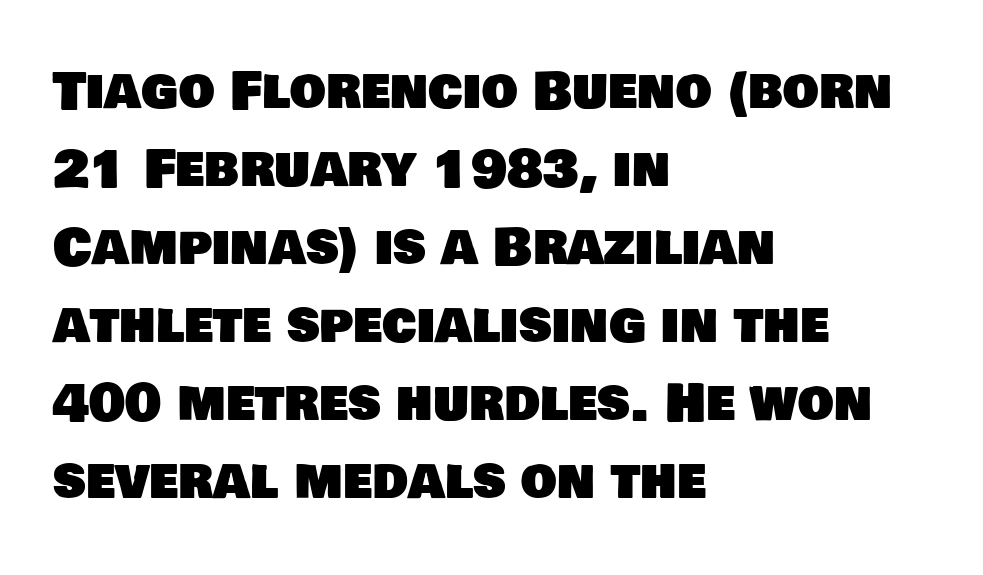
{"serif": "no", "width": "normal", "stroke_contrast": "low", "x_height": "large", "monospaced": "no", "underline": "no", "align": "left", "line_spacing": "normal", "line_spacing_ratio": 1.53, "letter_spacing": "normal", "letter_spacing_em": 0.0, "glyph_px": 51}
